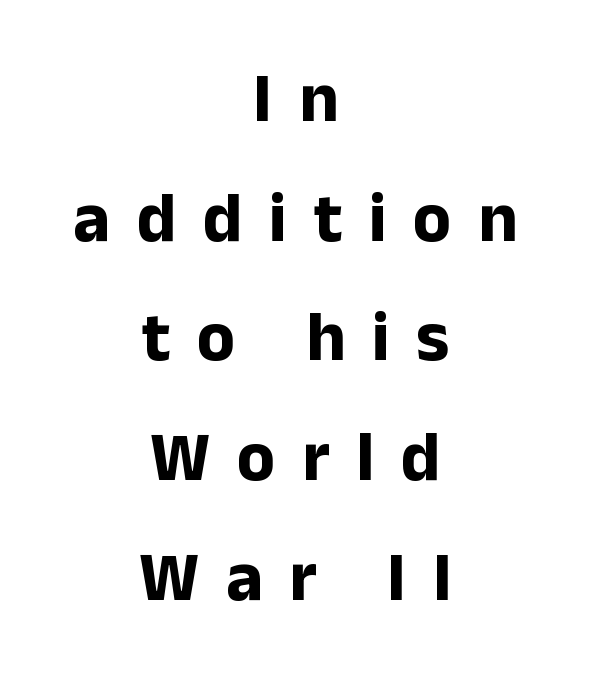
{"serif": "no", "italic": "no", "bold": "yes", "weight": "bold", "width": "normal", "stroke_contrast": "low", "x_height": "medium", "monospaced": "no", "underline": "no", "align": "center", "line_spacing_ratio": 1.71, "letter_spacing": "wide", "letter_spacing_em": 0.38, "glyph_px": 70}
